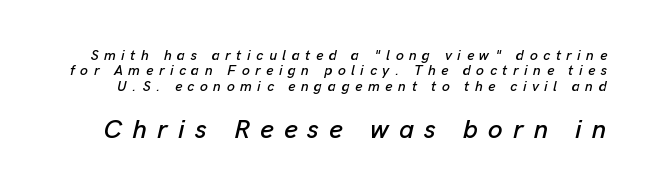
{"italic": "yes", "lean": "right", "slant_degrees": 13, "underline": "no", "line_spacing": "tight", "line_spacing_ratio": 1.1, "letter_spacing": "wide", "letter_spacing_em": 0.4, "larger_block": "second", "size_ratio": 1.86, "glyph_px": 26}
